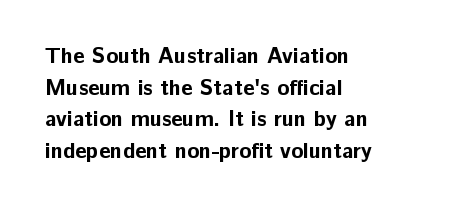
{"italic": "no", "bold": "yes", "underline": "no", "align": "left", "line_spacing": "normal", "line_spacing_ratio": 1.44, "letter_spacing": "normal", "letter_spacing_em": 0.0, "glyph_px": 22}
